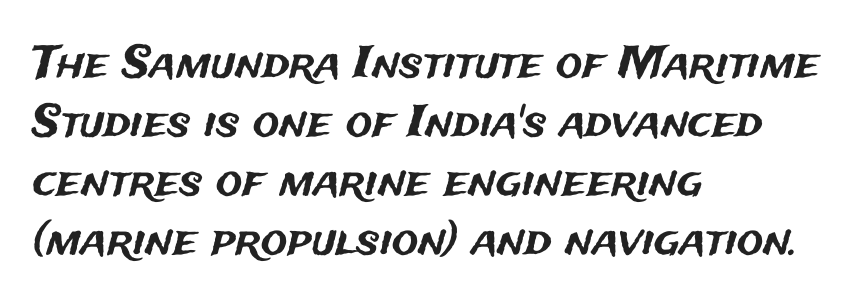
Is there much room between lines? A standard amount, neither cramped nor airy. What stands out about the letter spacing? Nothing — it is the standard amount. The area under the type is left untouched.
